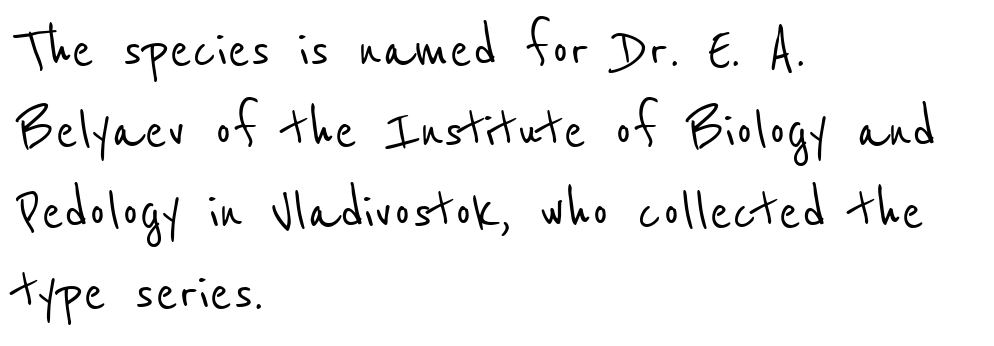
{"serif": "no", "width": "condensed", "stroke_contrast": "low", "x_height": "medium", "monospaced": "no", "underline": "no", "align": "left", "line_spacing_ratio": 1.21, "letter_spacing": "normal", "letter_spacing_em": 0.0, "glyph_px": 67}
